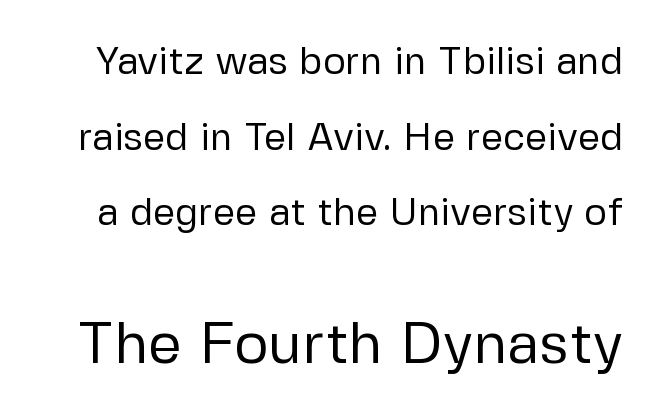
{"serif": "no", "italic": "no", "bold": "no", "weight": "regular", "width": "normal", "stroke_contrast": "low", "x_height": "medium", "monospaced": "no", "underline": "no", "line_spacing": "loose", "line_spacing_ratio": 1.94, "letter_spacing": "normal", "letter_spacing_em": 0.0, "larger_block": "second", "size_ratio": 1.51, "glyph_px": 59}
